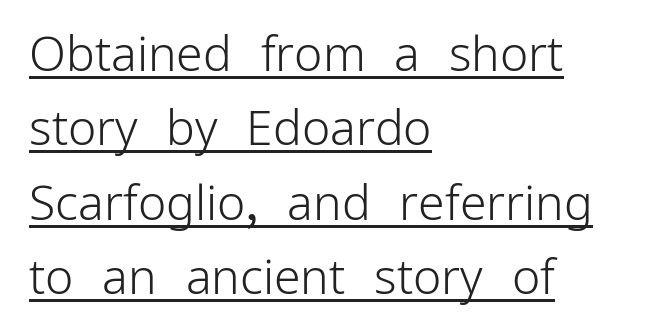
{"serif": "no", "italic": "no", "bold": "no", "weight": "light", "width": "normal", "stroke_contrast": "low", "x_height": "medium", "monospaced": "no", "underline": "yes", "align": "left", "line_spacing": "normal", "line_spacing_ratio": 1.55, "letter_spacing": "normal", "letter_spacing_em": 0.0, "glyph_px": 48}
